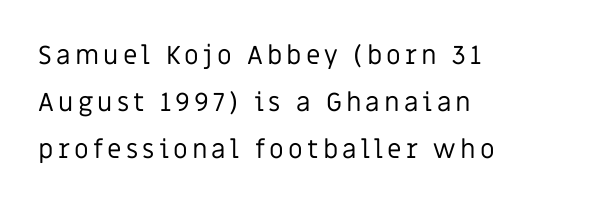
{"italic": "no", "bold": "no", "underline": "no", "align": "left", "line_spacing_ratio": 1.8, "glyph_px": 26}
